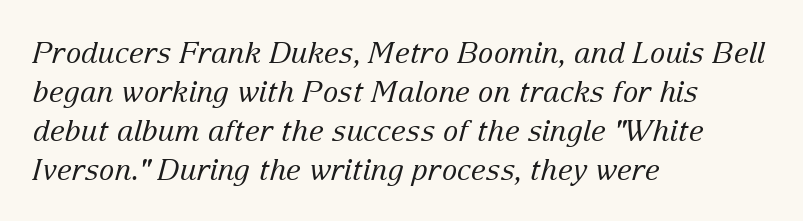
Q: Is the text bold? A: No.
Q: Is the text italic (slanted)? A: Yes, it leans right by about 15 degrees.
Q: Is the typeface a serif or a sans-serif typeface? A: Serif.
Q: Is the text underlined? A: No.
Q: How is the paragraph aligned? A: Left-aligned.
Q: Is the spacing between letters normal or unusually wide? A: Normal.
Q: Is the spacing between lines tight, normal or loose? A: Normal.
Q: Width (condensed, normal, or wide)? A: Normal.
Q: Stroke contrast? A: Low.
Q: x-height? A: Medium.
Q: Monospaced? A: No.
